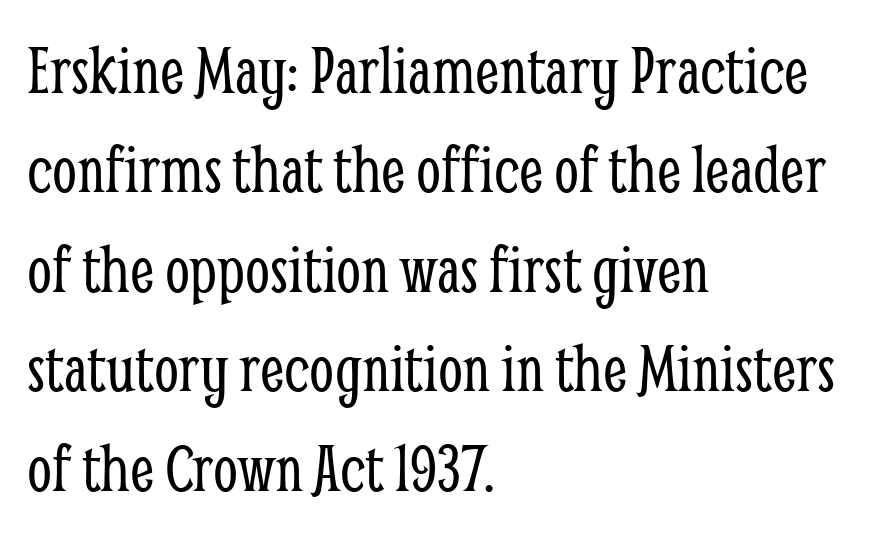
The image shows 71 px light, condensed serif type, upright; set left-aligned, normal line spacing (1.4x), normal letter spacing, not underlined; low stroke contrast and a medium x-height.
